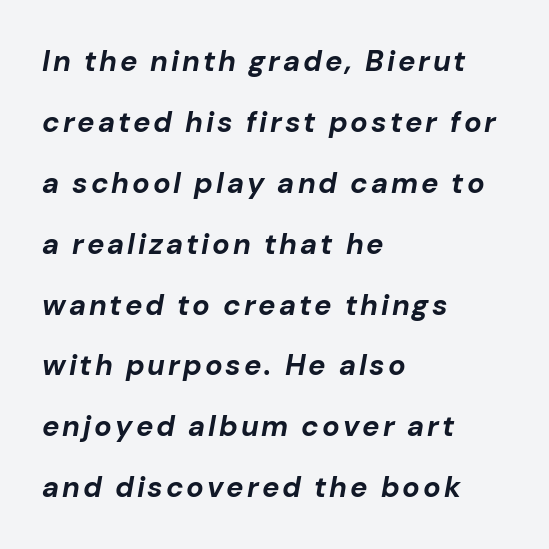
The image shows 29 px bold type, italic (leaning right); set left-aligned, loose line spacing (2.1x), not underlined; low stroke contrast and a medium x-height.
